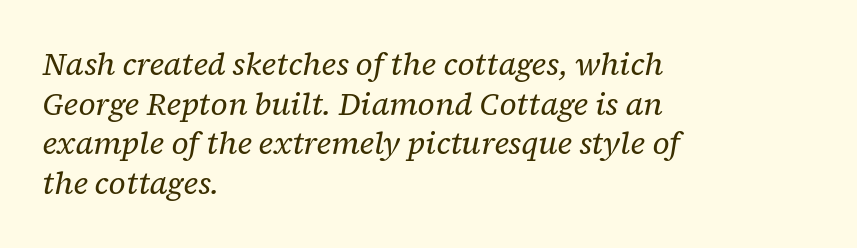
A typesetter would call this leading conventional body-copy spacing. Looks like regular typesetting: each glyph gets only the width it needs. What stands out about the letter spacing? Nothing — it is the standard amount. The typeface chosen for these lines features serifs. The string is rendered with underlining switched off. Casual observation: everything's shoved over to the left.
